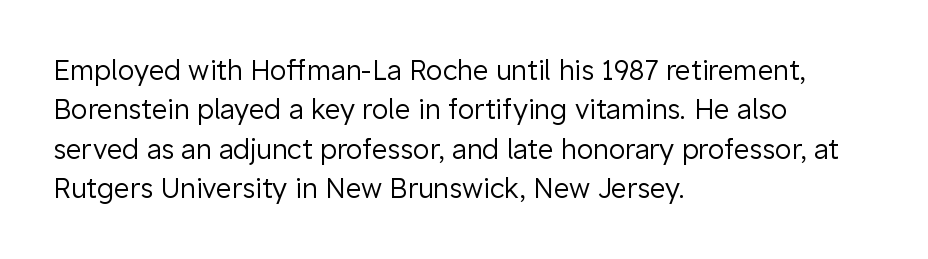
{"italic": "no", "bold": "no", "underline": "no", "align": "left", "line_spacing": "normal", "line_spacing_ratio": 1.46, "letter_spacing": "normal", "letter_spacing_em": 0.0, "glyph_px": 27}
